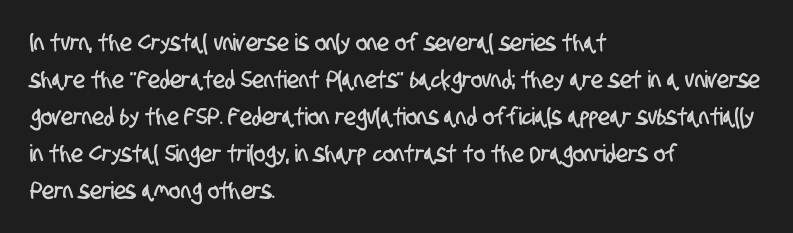
The image shows 24 px text type; set left-aligned, normal line spacing (1.54x), normal letter spacing, not underlined.
